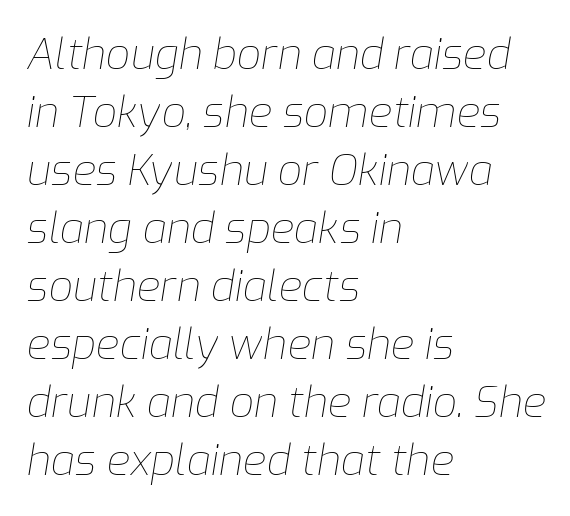
Is this a heavy cut? Hardly; it is regular or lighter. Every character sits at an angle, as italics do. The space beneath each line is pristine and unruled. Does extra space separate the letters? No, they use regular spacing. Whoever set this chose a conventional vertical rhythm.
